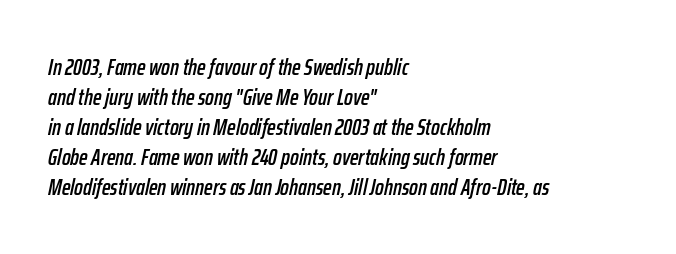
The image shows 23 px text type, italic (leaning right); set left-aligned, normal line spacing (1.3x), normal letter spacing, not underlined.
